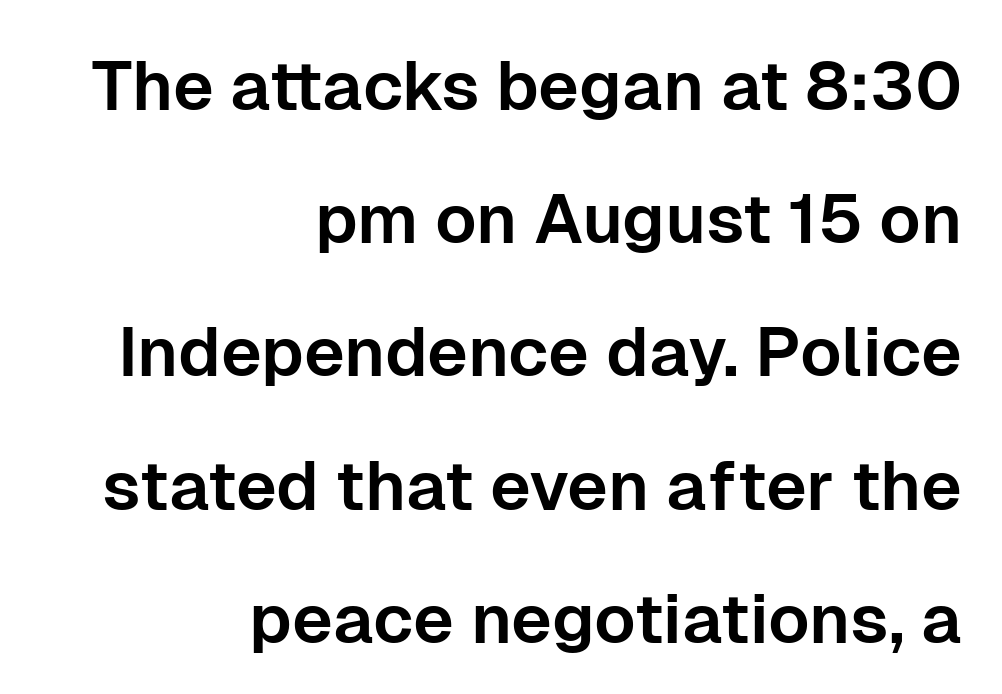
Which margin do the lines hug? The right one — the left edge is uneven. The zone under the glyphs is completely vacant. The characters display no serif detailing; their extremities are plain. How are the letters spaced? Ordinarily, with no added tracking. A great deal of white space separates one row of letters from the next.
